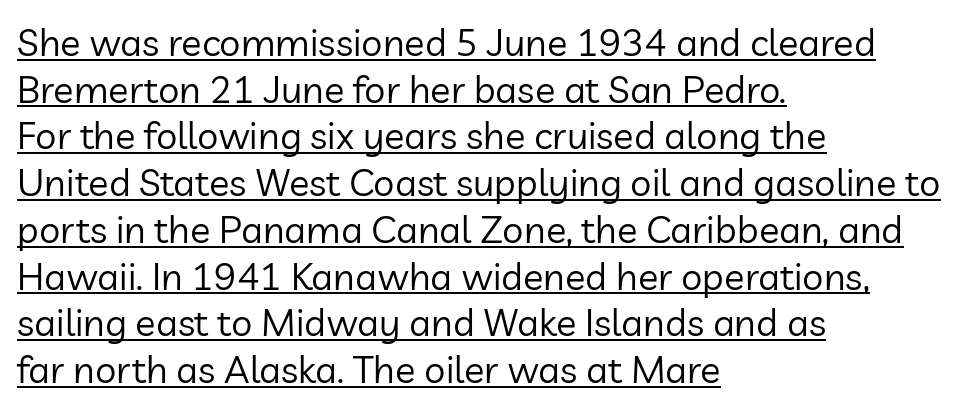
Ordinary non-slanted type is in use. Stroke terminals: plain, sans-serif. Bold? No — there's no thickening of the strokes. The lines are quadded left.
